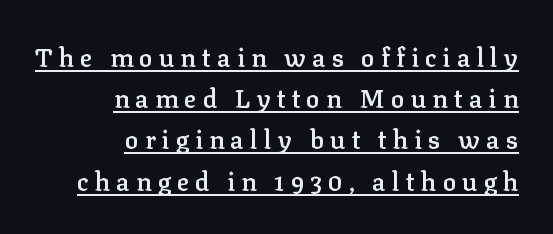
These lines carry some extra weight — a demibold, not a full bold. Students, observe the line beneath the letters — that is underlining. These lines sit exactly where default settings would place them. Characters follow at a spacing far wider than the type designer built in.
